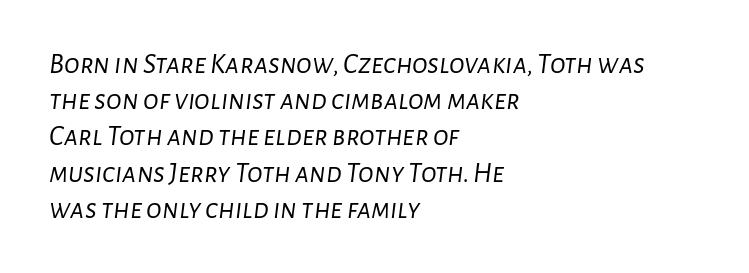
{"italic": "yes", "lean": "right", "slant_degrees": 7, "bold": "no", "weight": "light", "width": "normal", "stroke_contrast": "low", "x_height": "medium", "monospaced": "no", "underline": "no", "align": "left", "line_spacing": "normal", "line_spacing_ratio": 1.25, "letter_spacing": "normal", "letter_spacing_em": 0.0, "glyph_px": 29}
